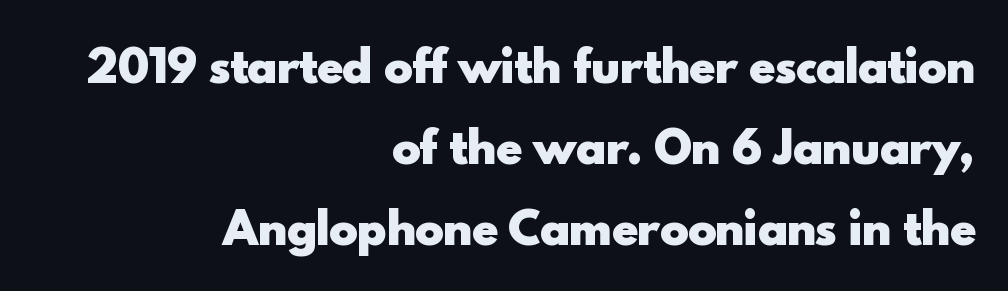
The image shows 43 px heavy sans-serif type, upright; set right-aligned, line spacing 1.88x, normal letter spacing, not underlined; a small x-height.
